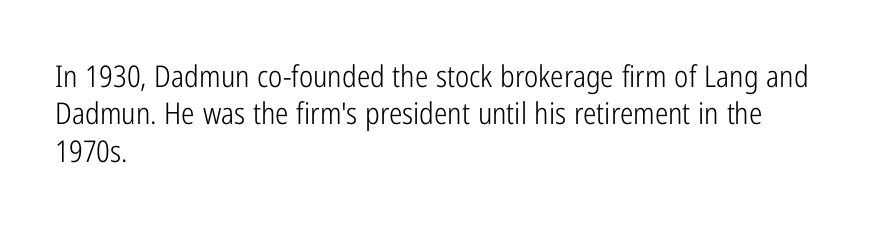
{"serif": "no", "italic": "no", "bold": "no", "weight": "light", "width": "condensed", "stroke_contrast": "low", "x_height": "medium", "monospaced": "no", "underline": "no", "align": "left", "line_spacing": "normal", "line_spacing_ratio": 1.25, "letter_spacing": "normal", "letter_spacing_em": 0.0, "glyph_px": 30}
